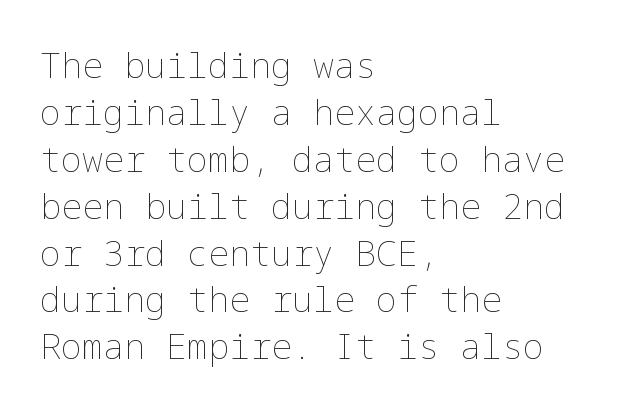
{"italic": "no", "bold": "no", "weight": "thin", "width": "normal", "stroke_contrast": "low", "x_height": "medium", "underline": "no", "align": "left", "line_spacing": "normal", "line_spacing_ratio": 1.34, "letter_spacing": "normal", "letter_spacing_em": 0.0, "glyph_px": 35}
